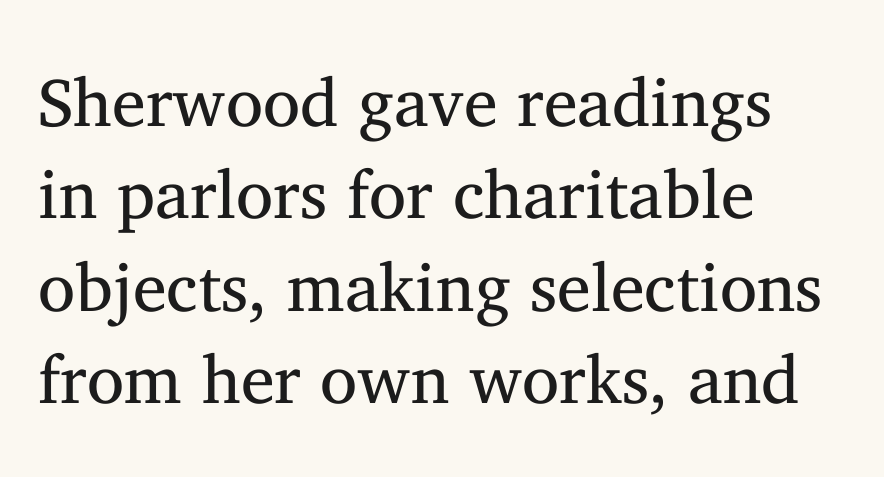
{"serif": "yes", "italic": "no", "bold": "no", "weight": "regular", "width": "normal", "stroke_contrast": "medium", "x_height": "medium", "monospaced": "no", "underline": "no", "align": "left", "line_spacing": "normal", "line_spacing_ratio": 1.36, "letter_spacing": "normal", "letter_spacing_em": 0.0, "glyph_px": 68}
